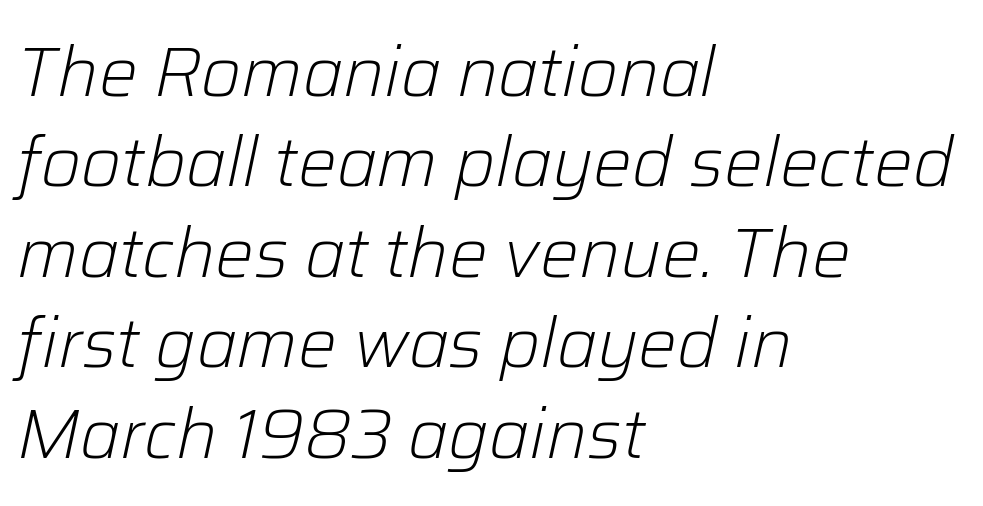
{"italic": "yes", "lean": "right", "slant_degrees": 12, "bold": "no", "weight": "light", "width": "normal", "stroke_contrast": "low", "x_height": "medium", "monospaced": "no", "underline": "no", "align": "left", "line_spacing": "normal", "line_spacing_ratio": 1.31, "letter_spacing": "normal", "letter_spacing_em": 0.0, "glyph_px": 69}
